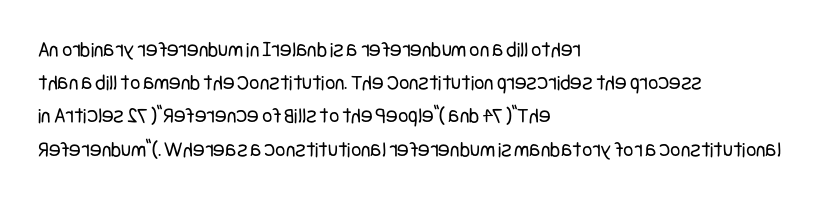
Tall strokes in this sample are plumb rather than angled. Weight: regular or lighter. Tracking value appears to be zero — textbook default spacing. The passage shown stacks its lines at a standard gap. The lines in this sample share a left origin and differ only in where they stop. Anything drawn beneath the words? Only blank space.
